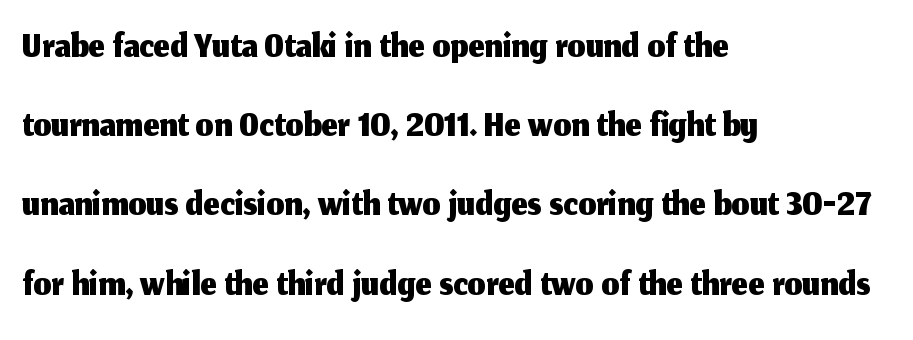
{"serif": "no", "italic": "no", "width": "normal", "stroke_contrast": "medium", "x_height": "medium", "monospaced": "no", "underline": "no", "align": "left", "line_spacing": "normal", "line_spacing_ratio": 1.39, "letter_spacing": "normal", "letter_spacing_em": 0.0, "glyph_px": 57}
